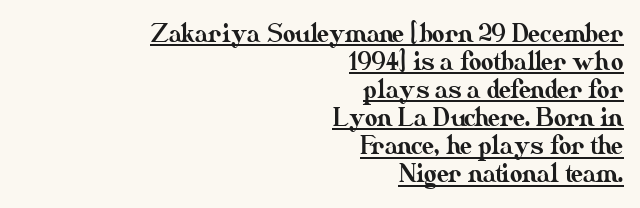
Q: Is the text italic (slanted)? A: No, it is upright.
Q: Is the text underlined? A: Yes.
Q: How is the paragraph aligned? A: Right-aligned.
Q: Is the spacing between letters normal or unusually wide? A: Normal.
